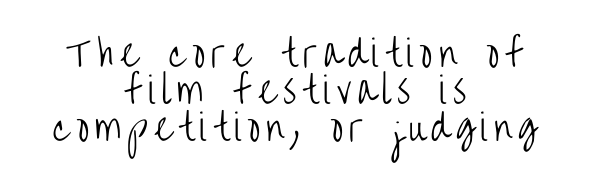
{"serif": "no", "italic": "no", "bold": "no", "weight": "light", "width": "condensed", "stroke_contrast": "low", "x_height": "large", "monospaced": "no", "underline": "no", "align": "center", "line_spacing": "tight", "line_spacing_ratio": 1.03, "glyph_px": 36}
